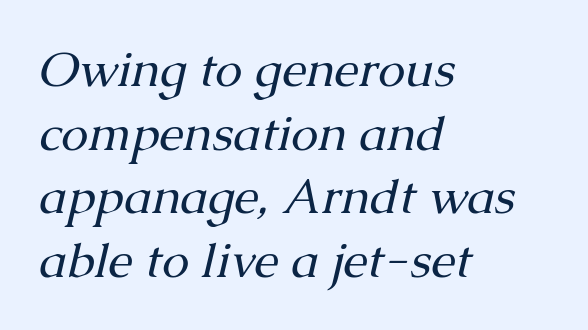
{"serif": "yes", "italic": "yes", "lean": "right", "slant_degrees": 13, "bold": "no", "weight": "regular", "width": "normal", "stroke_contrast": "medium", "x_height": "medium", "monospaced": "no", "underline": "no", "align": "left", "line_spacing": "normal", "line_spacing_ratio": 1.3, "letter_spacing": "normal", "letter_spacing_em": 0.0, "glyph_px": 49}
